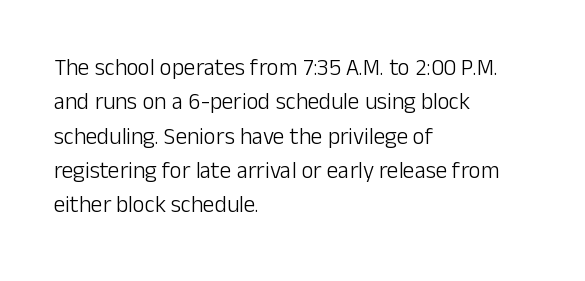
The vertical gap from one line to the next is medium. These lines were composed using upright roman letters. Horizontal alignment here is leftward, the default for most running prose. The gaps between neighbouring characters are ordinary and unremarkable. Weight: regular or lighter.
